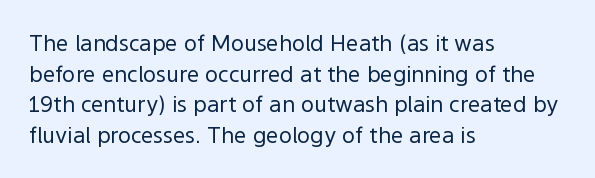
The image shows 22 px text type, upright; set left-aligned, normal line spacing (1.39x), normal letter spacing, not underlined.
